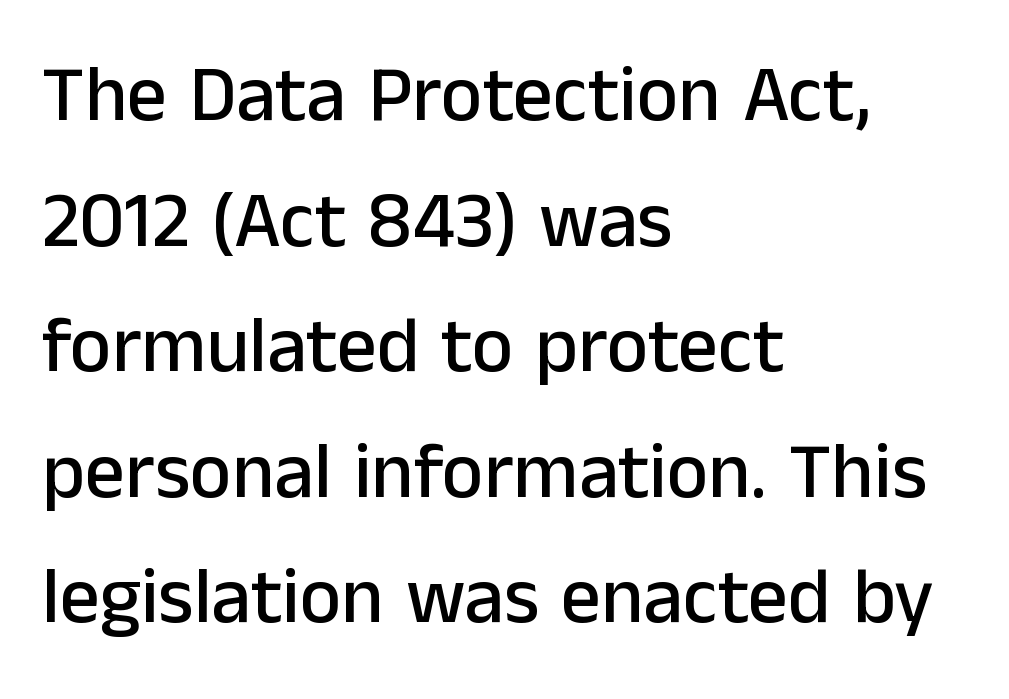
The specimen reads as upright at a glance. Summary of vertical rhythm: regular, with standard interline spacing. Anything drawn beneath the words? Only blank space. Varying glyph widths throughout — classic text-font behaviour.
